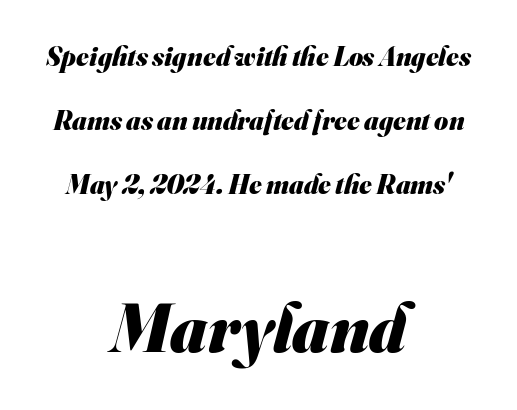
{"serif": "no", "bold": "yes", "weight": "heavy", "width": "normal", "stroke_contrast": "medium", "x_height": "small", "monospaced": "no", "underline": "no", "align": "center", "line_spacing": "loose", "line_spacing_ratio": 2.37, "letter_spacing": "normal", "letter_spacing_em": 0.0, "larger_block": "second", "size_ratio": 2.52, "glyph_px": 68}
